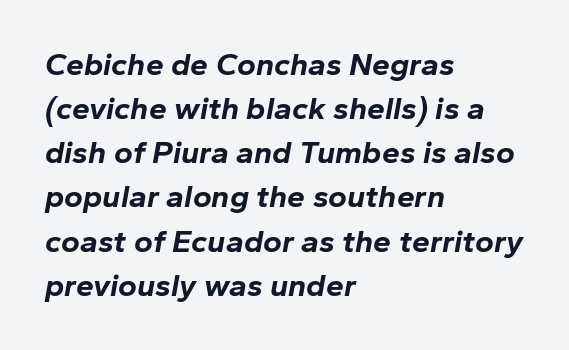
Q: Is the text bold? A: Yes.
Q: Is the text italic (slanted)? A: Yes, it leans right by about 10 degrees.
Q: Is the text underlined? A: No.
Q: How is the paragraph aligned? A: Left-aligned.
Q: Is the spacing between letters normal or unusually wide? A: Normal.
Q: Is the spacing between lines tight, normal or loose? A: Normal.
Q: Width (condensed, normal, or wide)? A: Normal.
Q: Stroke contrast? A: Low.
Q: x-height? A: Medium.
Q: Monospaced? A: No.
